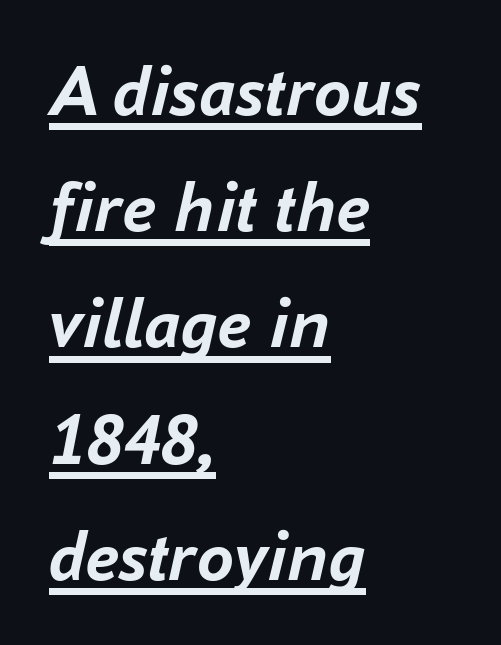
Q: Is the text bold? A: Yes.
Q: Is the text italic (slanted)? A: Yes, it leans right by about 16 degrees.
Q: Is the text underlined? A: Yes.
Q: How is the paragraph aligned? A: Left-aligned.
Q: Is the spacing between letters normal or unusually wide? A: Normal.
Q: Is the spacing between lines tight, normal or loose? A: Normal.
Q: Width (condensed, normal, or wide)? A: Normal.
Q: Stroke contrast? A: Low.
Q: x-height? A: Medium.
Q: Monospaced? A: No.
